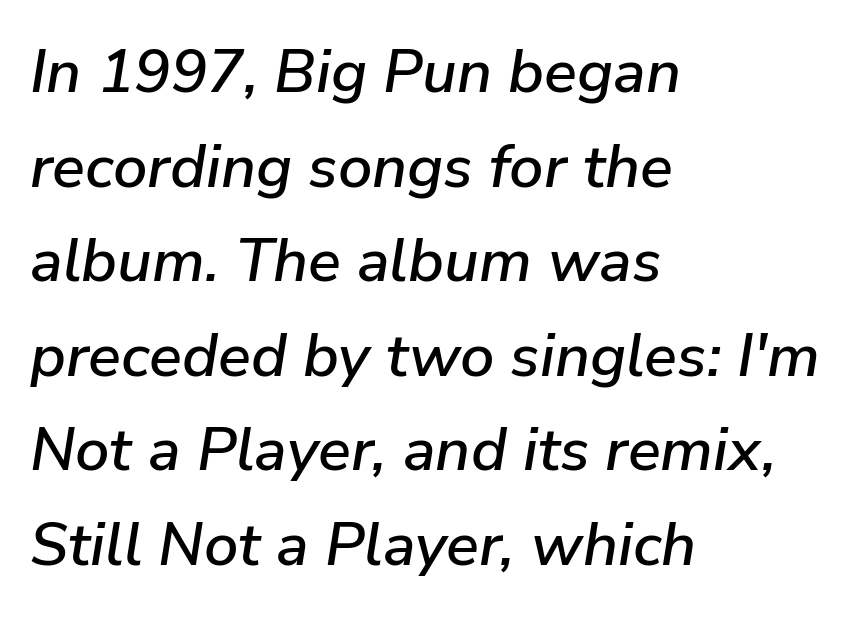
Q: Is the text italic (slanted)? A: Yes, it leans right by about 9 degrees.
Q: Is the text underlined? A: No.
Q: How is the paragraph aligned? A: Left-aligned.
Q: Is the spacing between letters normal or unusually wide? A: Normal.
Q: Is the spacing between lines tight, normal or loose? A: Normal.
Q: Width (condensed, normal, or wide)? A: Normal.
Q: Stroke contrast? A: Low.
Q: x-height? A: Medium.
Q: Monospaced? A: No.
